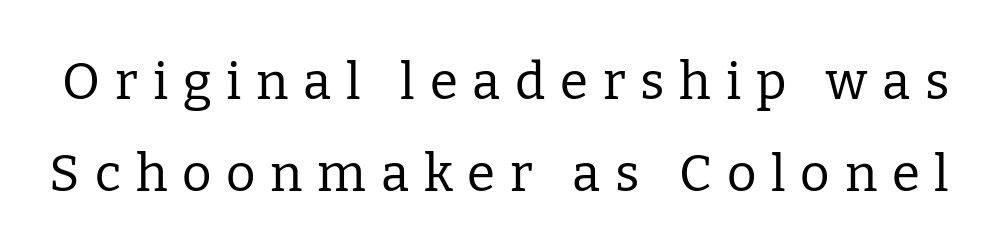
Q: Is the text bold? A: No.
Q: Is the text italic (slanted)? A: No, it is upright.
Q: Is the typeface a serif or a sans-serif typeface? A: Serif.
Q: Is the text underlined? A: No.
Q: Is the spacing between letters normal or unusually wide? A: Unusually wide.
Q: Width (condensed, normal, or wide)? A: Normal.
Q: Stroke contrast? A: Low.
Q: x-height? A: Medium.
Q: Monospaced? A: No.
